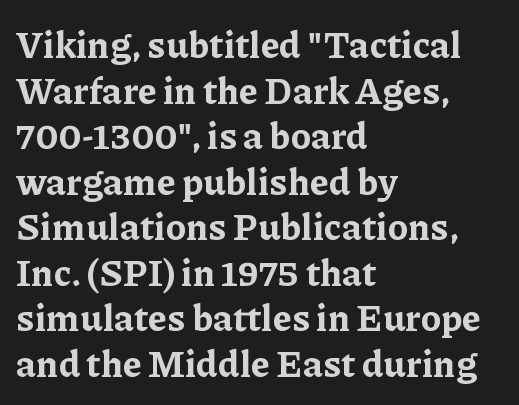
The image shows 37 px bold serif type, upright; set left-aligned, line spacing 1.23x, normal letter spacing, not underlined; low stroke contrast and a medium x-height.
